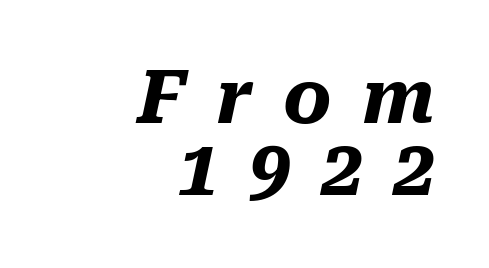
{"italic": "yes", "lean": "right", "slant_degrees": 10, "bold": "yes", "weight": "heavy", "width": "normal", "stroke_contrast": "medium", "x_height": "medium", "monospaced": "no", "underline": "no", "align": "right", "line_spacing": "tight", "line_spacing_ratio": 0.97, "letter_spacing": "wide", "letter_spacing_em": 0.41, "glyph_px": 74}
